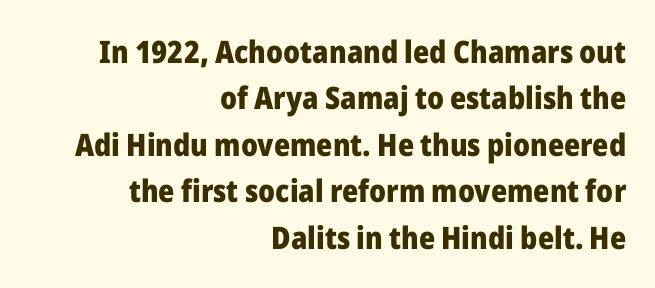
Observe the absence of serifs on each vertical stroke in this sample. The lines sit at an ordinary, default distance from one another. No word sits above an underline. Horizontal alignment here is rightward, an uncommon choice for prose. Spacing verdict: proportional, widths tailored to each character.
